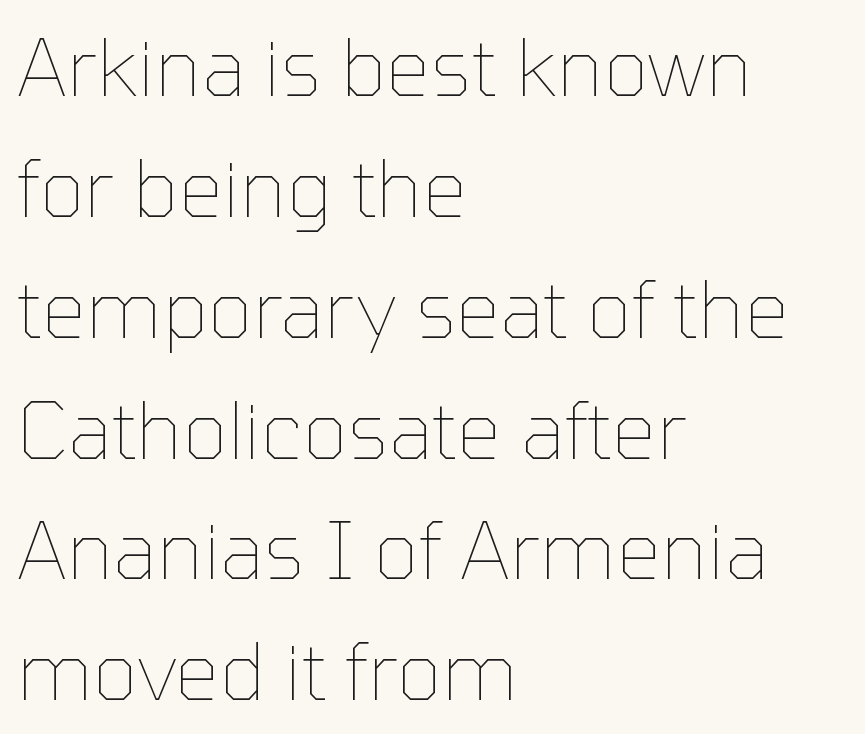
Q: Is the text bold? A: No.
Q: Is the text italic (slanted)? A: No, it is upright.
Q: Is the text underlined? A: No.
Q: How is the paragraph aligned? A: Left-aligned.
Q: Is the spacing between letters normal or unusually wide? A: Normal.
Q: Is the spacing between lines tight, normal or loose? A: Normal.
Q: Width (condensed, normal, or wide)? A: Normal.
Q: Stroke contrast? A: Low.
Q: x-height? A: Medium.
Q: Monospaced? A: No.
